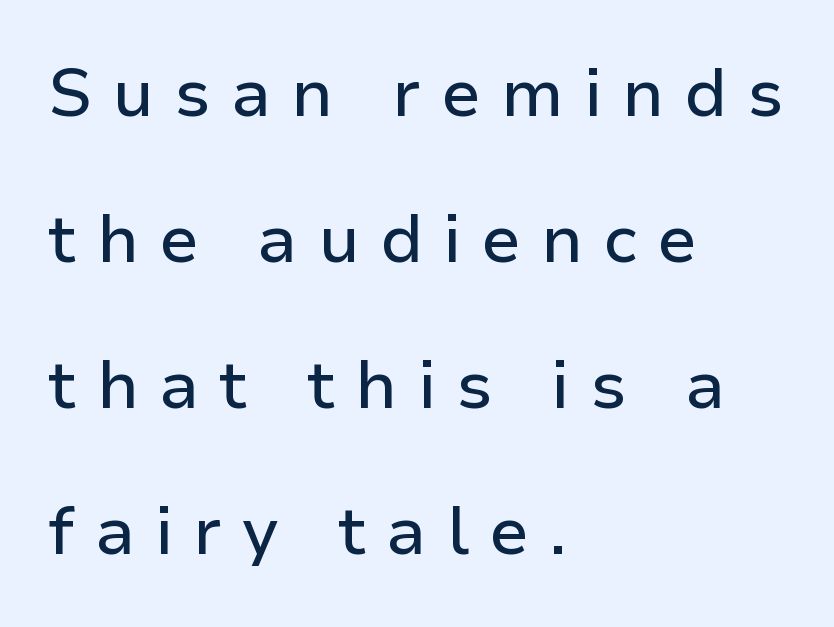
Ascenders rise straight up at ninety degrees. The glyphs in this specimen are sans serif. Layout note: lines flush left. Vertical spacing — loose. Bare-footed words on every line.
